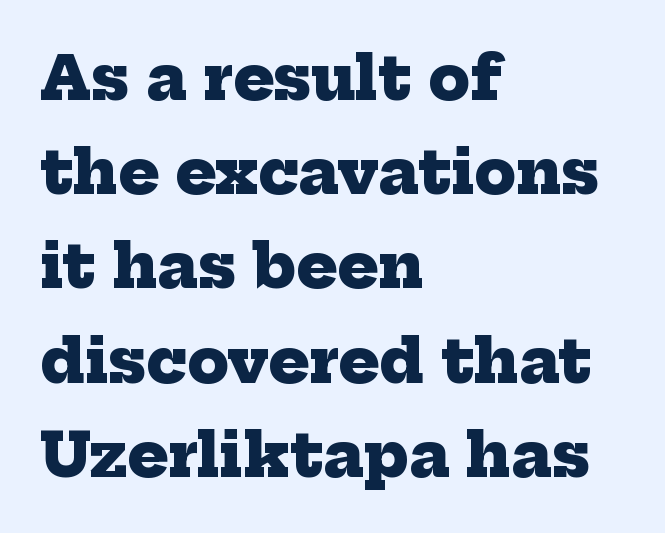
{"serif": "yes", "bold": "yes", "weight": "heavy", "width": "normal", "stroke_contrast": "low", "x_height": "medium", "monospaced": "no", "underline": "no", "align": "left", "line_spacing": "normal", "line_spacing_ratio": 1.57, "letter_spacing": "normal", "letter_spacing_em": 0.0, "glyph_px": 60}
